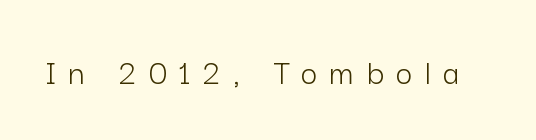
To sum up the face: it is a sans, with no serifs. Ink coverage per letter is moderate at most. The letters are spread apart with noticeably loose tracking. Posture: straight, roman, zero tilt.
